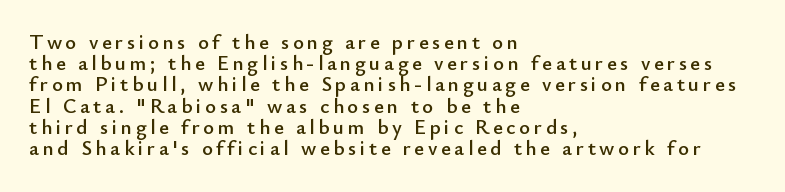
{"italic": "no", "underline": "no", "align": "left", "line_spacing": "tight", "line_spacing_ratio": 1.01, "glyph_px": 21}
